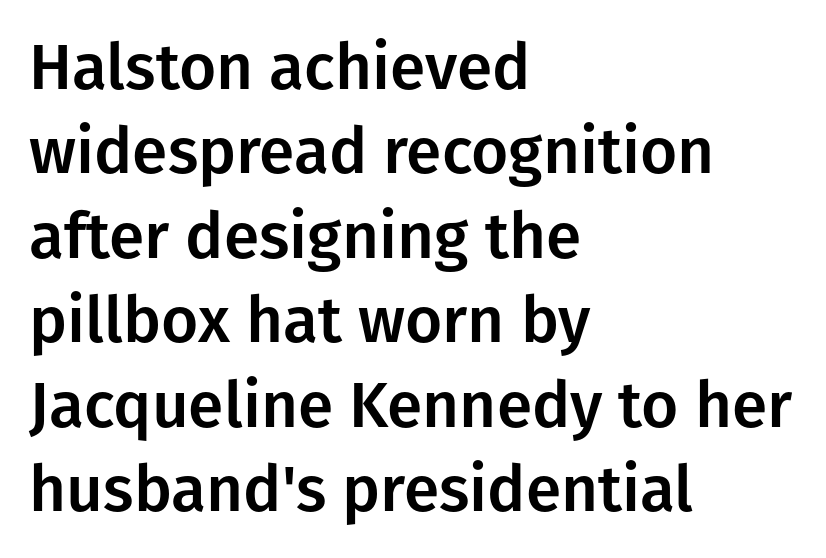
Q: Is the text italic (slanted)? A: No, it is upright.
Q: Is the typeface a serif or a sans-serif typeface? A: Sans-serif.
Q: Is the text underlined? A: No.
Q: How is the paragraph aligned? A: Left-aligned.
Q: Is the spacing between letters normal or unusually wide? A: Normal.
Q: Is the spacing between lines tight, normal or loose? A: Normal.
Q: Width (condensed, normal, or wide)? A: Normal.
Q: Stroke contrast? A: Low.
Q: x-height? A: Medium.
Q: Monospaced? A: No.
